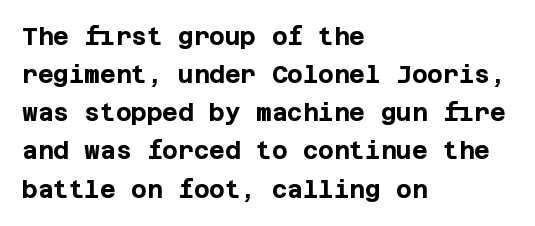
Q: Is the text bold? A: Yes.
Q: Is the text italic (slanted)? A: No, it is upright.
Q: Is the text underlined? A: No.
Q: How is the paragraph aligned? A: Left-aligned.
Q: Is the spacing between letters normal or unusually wide? A: Normal.
Q: Is the spacing between lines tight, normal or loose? A: Normal.
